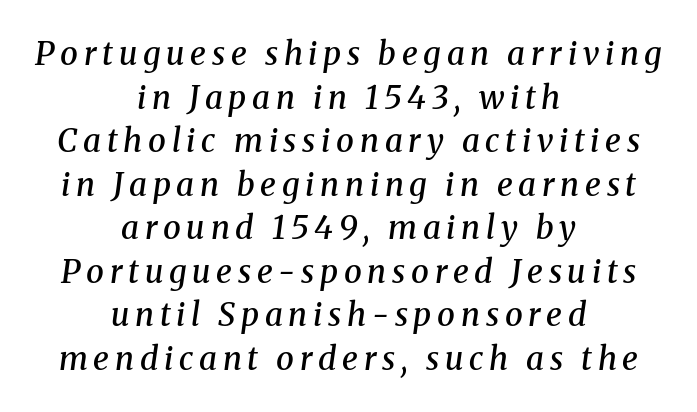
Q: Is the text bold? A: Semi-bold.
Q: Is the text italic (slanted)? A: Yes, it leans right by about 8 degrees.
Q: Is the typeface a serif or a sans-serif typeface? A: Serif.
Q: Is the text underlined? A: No.
Q: How is the paragraph aligned? A: Centered.
Q: Is the spacing between lines tight, normal or loose? A: Normal.
Q: Width (condensed, normal, or wide)? A: Normal.
Q: Stroke contrast? A: Medium.
Q: x-height? A: Medium.
Q: Monospaced? A: No.
